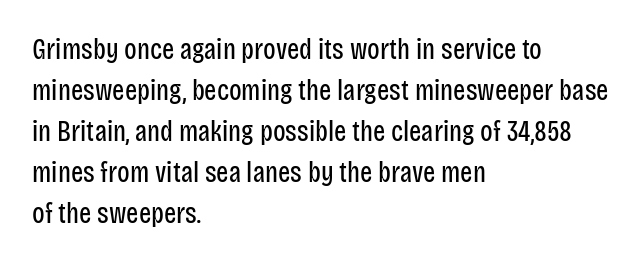
The letters carry no serifs — their stems end cleanly without finishing strokes. Regular leading. The passage shown is not underscored anywhere. The cut favours lightness, reaching ordinary text weight at its darkest. Do the characters align in a grid? No, the font is proportional. This is the regular roman posture of the typeface.
